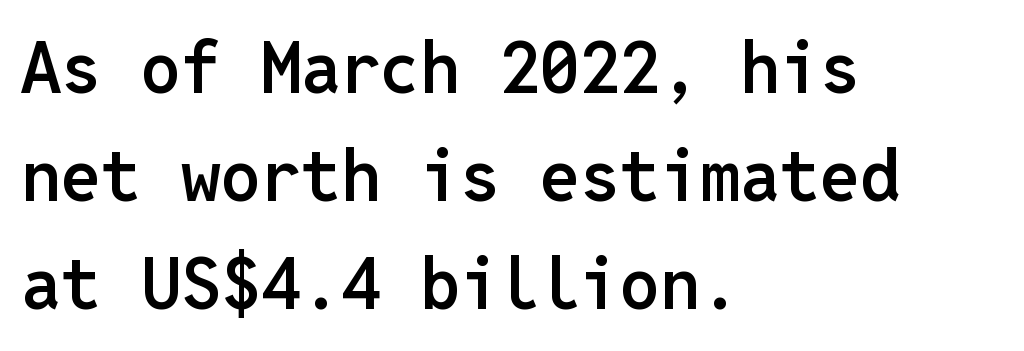
The image shows 71 px semibold sans-serif type, upright, monospaced; set left-aligned, normal line spacing (1.52x), normal letter spacing, not underlined; low stroke contrast and a medium x-height.
